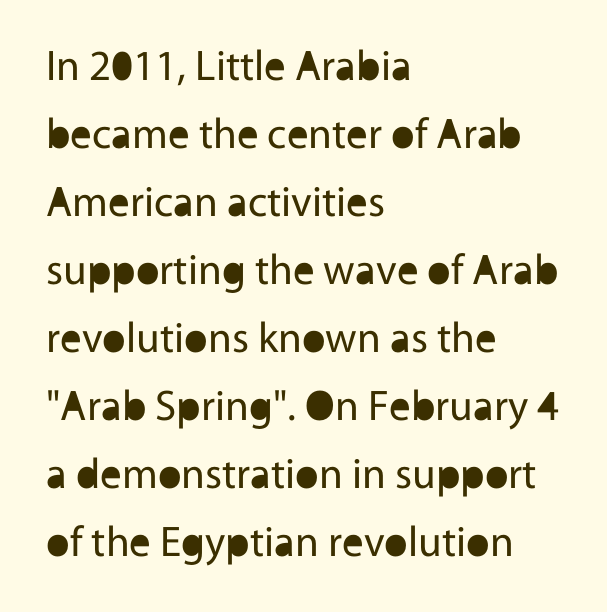
Q: Is the text bold? A: No.
Q: Is the text italic (slanted)? A: No, it is upright.
Q: Is the typeface a serif or a sans-serif typeface? A: Sans-serif.
Q: Is the text underlined? A: No.
Q: How is the paragraph aligned? A: Left-aligned.
Q: Is the spacing between letters normal or unusually wide? A: Normal.
Q: Is the spacing between lines tight, normal or loose? A: Normal.
Q: Width (condensed, normal, or wide)? A: Normal.
Q: x-height? A: Medium.
Q: Monospaced? A: No.
